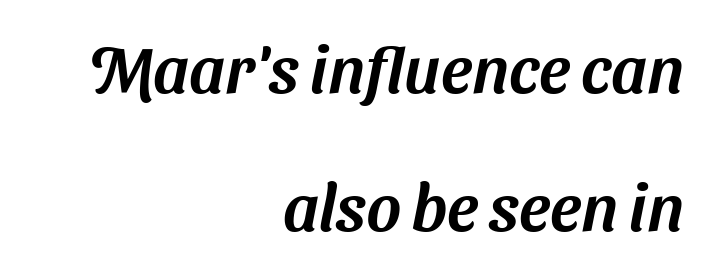
The image shows 66 px sans-serif type; set right-aligned, loose line spacing (2.09x), normal letter spacing, not underlined; medium stroke contrast and a medium x-height.
